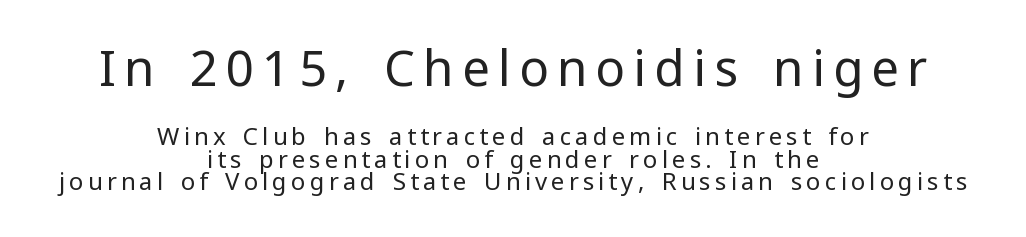
Q: Is the text bold? A: No.
Q: Is the text italic (slanted)? A: No, it is upright.
Q: Is the typeface a serif or a sans-serif typeface? A: Sans-serif.
Q: Is the text underlined? A: No.
Q: How is the paragraph aligned? A: Centered.
Q: Is the spacing between lines tight, normal or loose? A: Tight.
Q: Which block of text is set in a larger size, the first (top) or the second (bottom)? A: The first (top) one.
Q: Width (condensed, normal, or wide)? A: Normal.
Q: Stroke contrast? A: Low.
Q: x-height? A: Medium.
Q: Monospaced? A: No.
